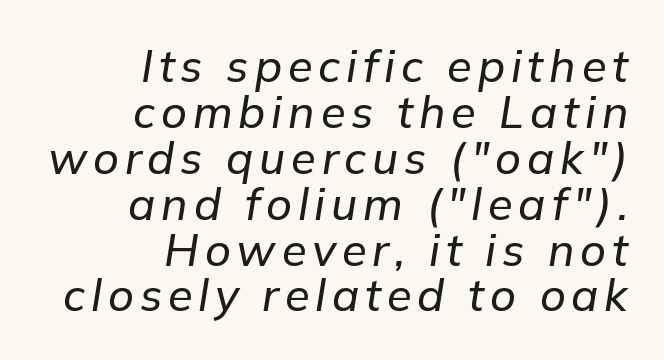
The image shows 45 px text type, italic (leaning right); set right-aligned, tight line spacing (1.02x), not underlined; low stroke contrast and a medium x-height.
